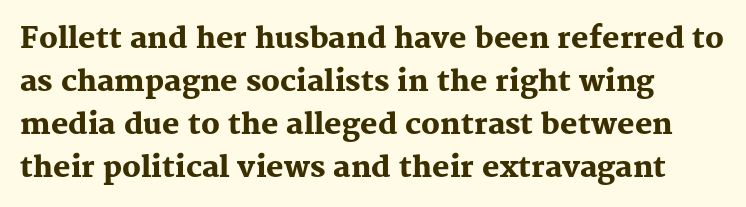
{"serif": "yes", "italic": "no", "bold": "yes", "weight": "heavy", "width": "normal", "stroke_contrast": "medium", "x_height": "medium", "monospaced": "no", "underline": "no", "align": "left", "line_spacing": "normal", "line_spacing_ratio": 1.48, "letter_spacing": "normal", "letter_spacing_em": 0.0, "glyph_px": 29}
